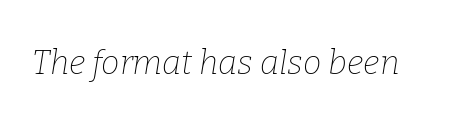
Q: Is the text bold? A: No.
Q: Is the text italic (slanted)? A: Yes, it leans right by about 9 degrees.
Q: Is the typeface a serif or a sans-serif typeface? A: Serif.
Q: Is the text underlined? A: No.
Q: Is the spacing between letters normal or unusually wide? A: Normal.
Q: Width (condensed, normal, or wide)? A: Normal.
Q: Stroke contrast? A: Low.
Q: x-height? A: Medium.
Q: Monospaced? A: No.
